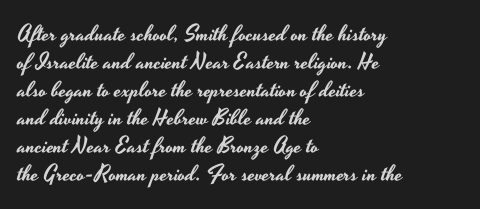
The image shows 22 px text type; set left-aligned, normal line spacing (1.27x), normal letter spacing, not underlined.
